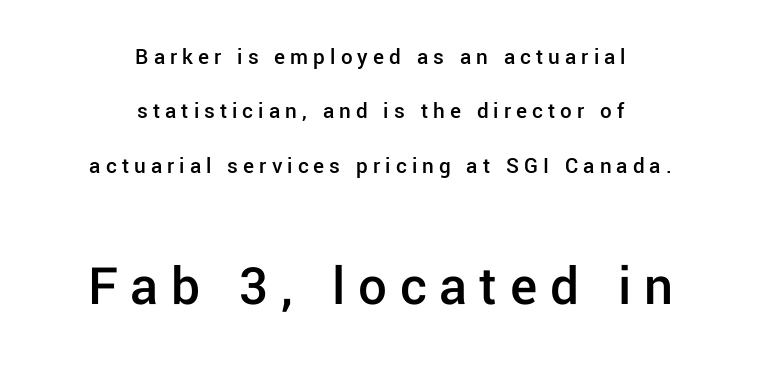
{"serif": "no", "italic": "no", "bold": "semi", "weight": "semibold", "width": "normal", "stroke_contrast": "low", "x_height": "medium", "monospaced": "no", "underline": "no", "align": "center", "line_spacing": "loose", "line_spacing_ratio": 2.36, "letter_spacing": "wide", "letter_spacing_em": 0.22, "larger_block": "second", "size_ratio": 2.48, "glyph_px": 57}
